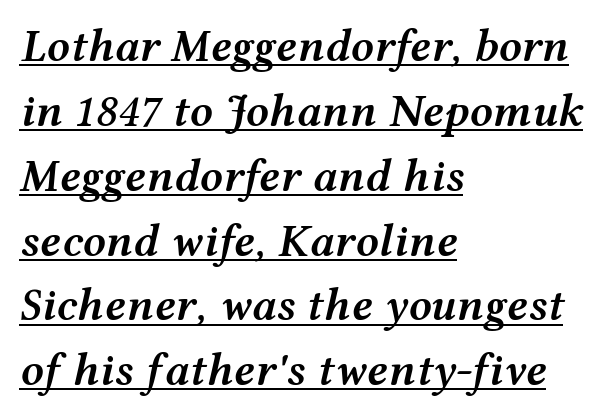
Typesetter's note: demi weight, one step under bold. The rendered words wear a rule along their underside. What stands out about the letter spacing? Nothing — it is the standard amount. The rendering uses natural spacing where letterforms have individual widths.
